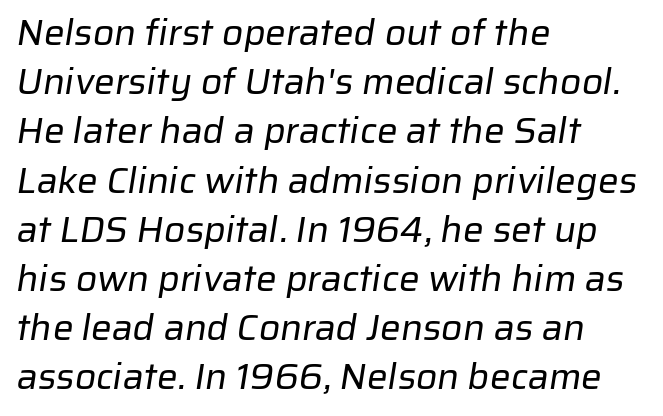
The image shows 37 px regular-weight sans-serif type; set left-aligned, normal line spacing (1.33x), normal letter spacing, not underlined; low stroke contrast and a medium x-height.
